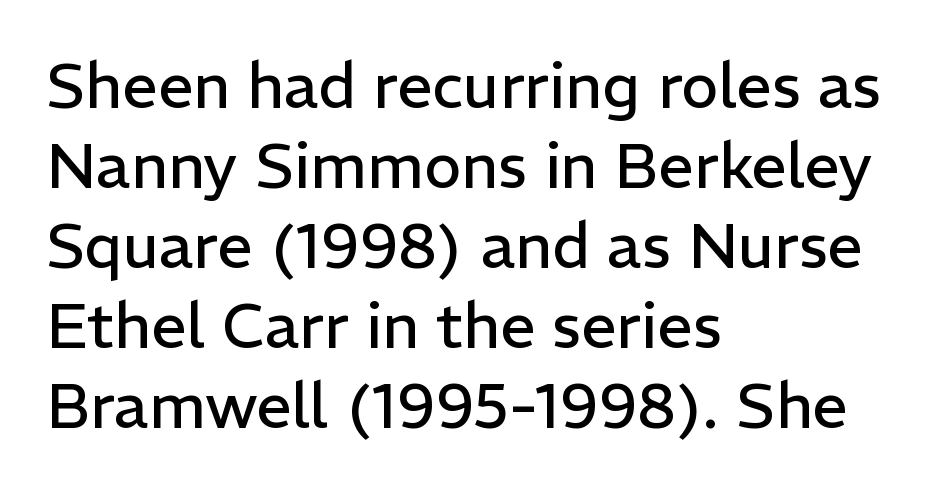
The image shows 63 px regular-weight sans-serif type, upright; set left-aligned, normal line spacing (1.27x), normal letter spacing, not underlined; low stroke contrast and a medium x-height.
